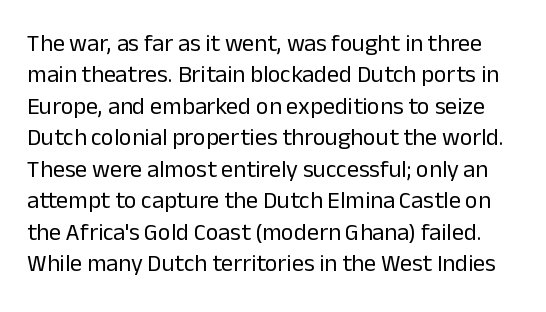
The image shows 24 px text type, upright; set normal line spacing (1.31x), normal letter spacing, not underlined.
